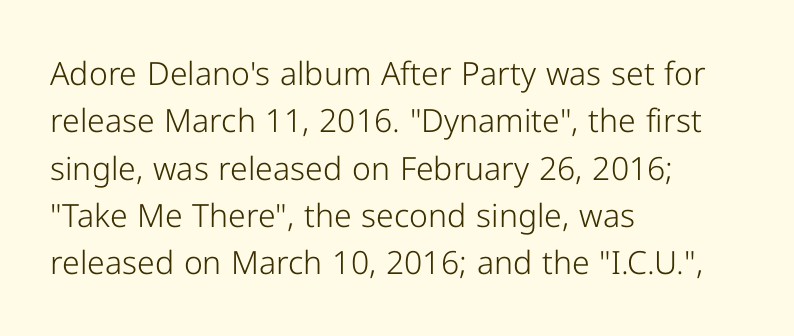
Look at the tracking — it's just the regular setting, nothing added. It's the straight-up-and-down kind of type. Alignment: flush left. Only glyphs here, with clear space below each row. Stems here are at most as thick as an everyday book face. The rows are spaced the way most documents space them.
